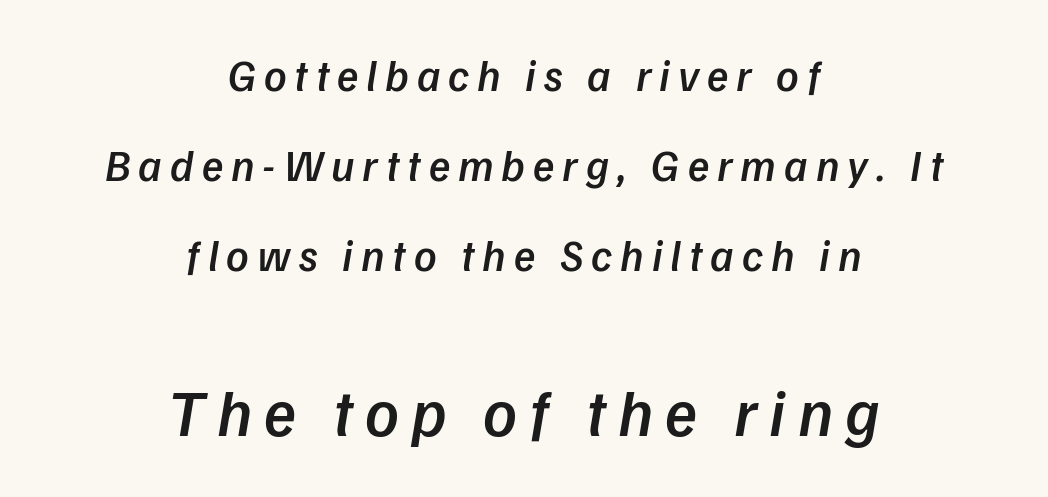
The image shows 66 px semibold type, italic (leaning right); set centered, loose line spacing (2.05x), not underlined; the second (bottom) block is 1.5x larger; low stroke contrast and a medium x-height.
